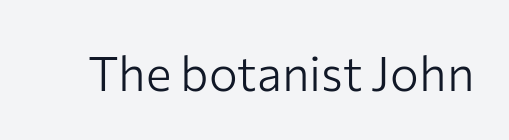
{"serif": "no", "italic": "no", "bold": "no", "weight": "light", "width": "normal", "stroke_contrast": "low", "x_height": "medium", "monospaced": "no", "underline": "no", "letter_spacing": "normal", "letter_spacing_em": 0.0, "glyph_px": 48}
